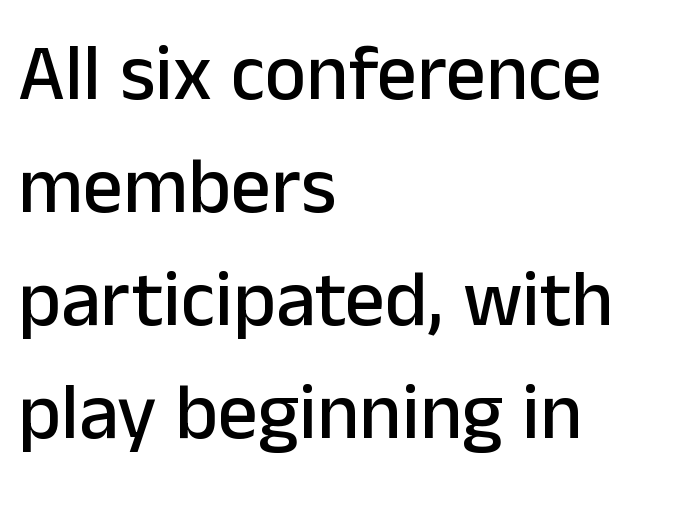
The image shows 79 px sans-serif type, upright; set left-aligned, normal line spacing (1.43x), normal letter spacing, not underlined; low stroke contrast and a medium x-height.
